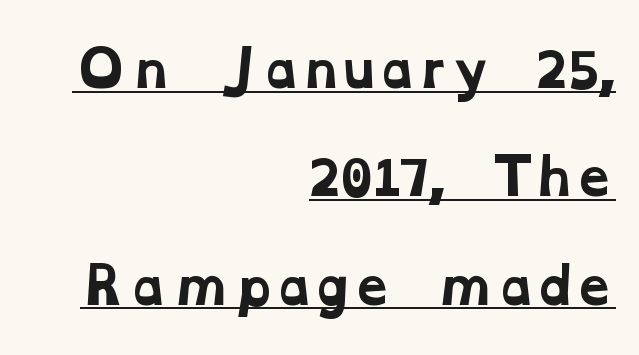
{"serif": "yes", "bold": "yes", "weight": "bold", "width": "wide", "stroke_contrast": "low", "x_height": "medium", "monospaced": "no", "underline": "yes", "align": "right", "line_spacing": "loose", "line_spacing_ratio": 2.21, "letter_spacing": "normal", "letter_spacing_em": 0.0, "glyph_px": 49}
